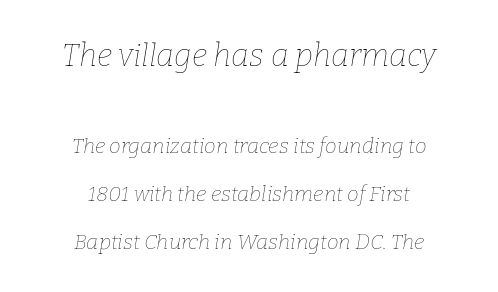
Q: Is the text bold? A: No.
Q: Is the text italic (slanted)? A: Yes, it leans right by about 9 degrees.
Q: Is the text underlined? A: No.
Q: How is the paragraph aligned? A: Centered.
Q: Is the spacing between letters normal or unusually wide? A: Normal.
Q: Is the spacing between lines tight, normal or loose? A: Loose.
Q: Which block of text is set in a larger size, the first (top) or the second (bottom)? A: The first (top) one.
Q: Width (condensed, normal, or wide)? A: Normal.
Q: Stroke contrast? A: Low.
Q: x-height? A: Medium.
Q: Monospaced? A: No.
